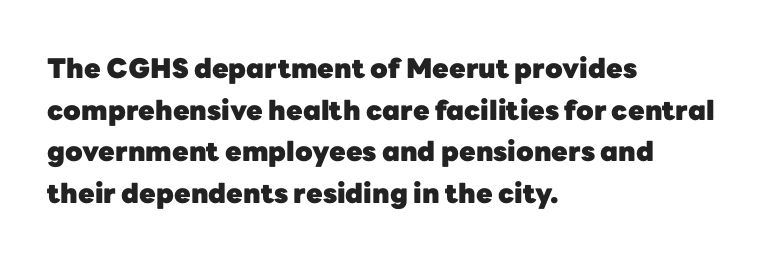
Q: Is the text bold? A: Yes.
Q: Is the text italic (slanted)? A: No, it is upright.
Q: Is the text underlined? A: No.
Q: How is the paragraph aligned? A: Left-aligned.
Q: Is the spacing between letters normal or unusually wide? A: Normal.
Q: Is the spacing between lines tight, normal or loose? A: Normal.
